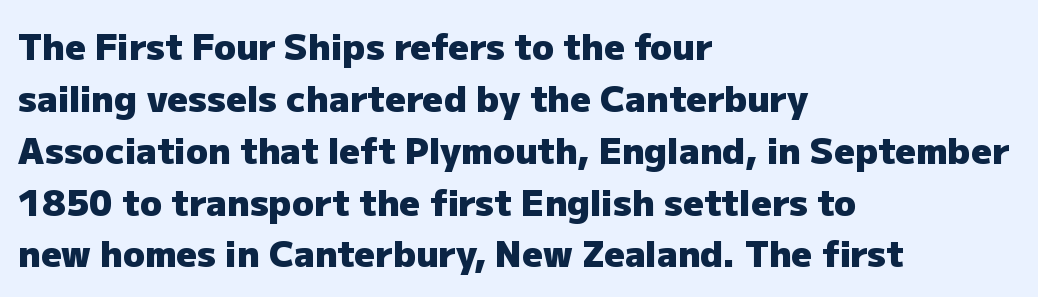
Compared with an ordinary text face, these strokes are far heavier — a full bold. Honestly, the row spacing looks completely unremarkable. Grotesque or geometric, the face here clearly has no serifs. Quick note: underline off. The face used here is rendered with its standard letterfit. Horizontally, the lines are justified to the leading edge only.
